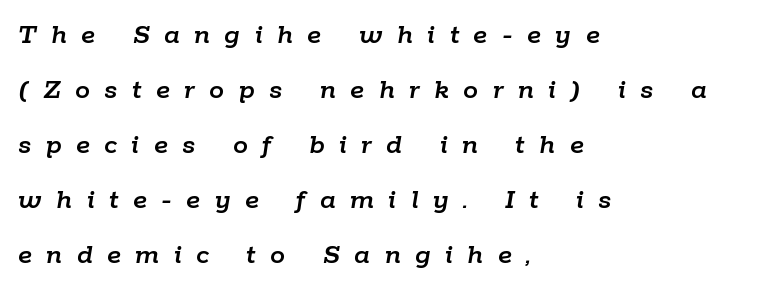
The image shows 30 px text type, italic (leaning right); set left-aligned, line spacing 1.83x, unusually wide letter spacing (+0.48 em), not underlined; low stroke contrast and a medium x-height.
